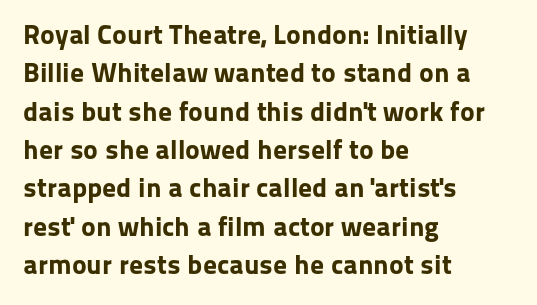
Q: Is the text bold? A: Yes.
Q: Is the text italic (slanted)? A: No, it is upright.
Q: Is the typeface a serif or a sans-serif typeface? A: Sans-serif.
Q: Is the text underlined? A: No.
Q: How is the paragraph aligned? A: Left-aligned.
Q: Is the spacing between letters normal or unusually wide? A: Normal.
Q: Is the spacing between lines tight, normal or loose? A: Normal.
Q: Width (condensed, normal, or wide)? A: Normal.
Q: Stroke contrast? A: Low.
Q: x-height? A: Medium.
Q: Monospaced? A: No.
